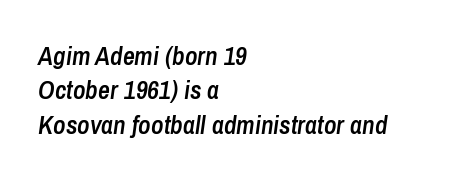
The image shows 26 px text type, italic (leaning right); set left-aligned, normal line spacing (1.32x), normal letter spacing, not underlined.
